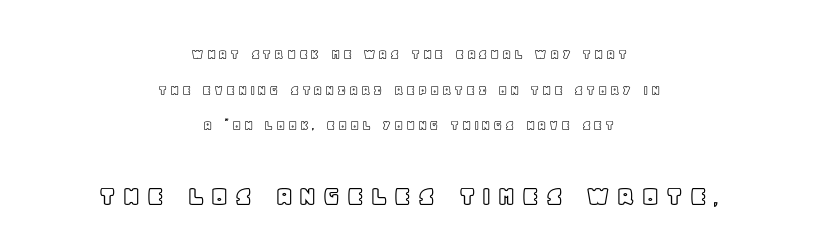
Character size in the trailing block exceeds that of the leading block. Characters remain perfectly vertical along every line. These lines are rendered in a variable-pitch font. Any mark beneath the type? The region is blank. Leading is clearly above the norm, producing a sparse column. Notice how the passage keeps no hard edge, just a central spine.
